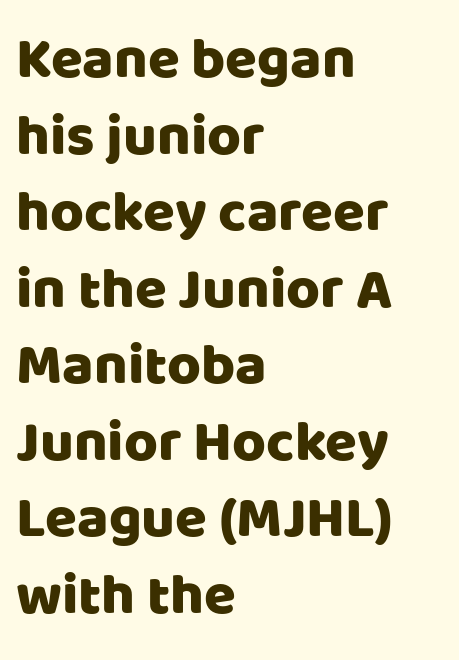
The image shows 58 px sans-serif type, upright; set left-aligned, normal line spacing (1.32x), normal letter spacing, not underlined; low stroke contrast and a large x-height.
